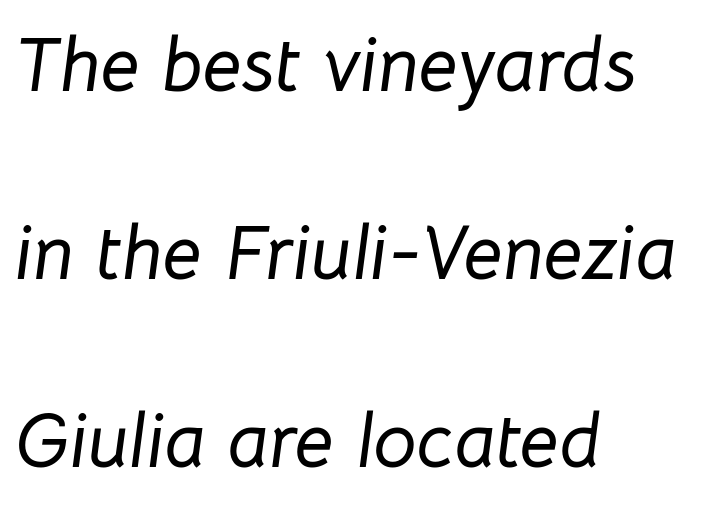
The image shows 77 px text type, italic (leaning right); set left-aligned, loose line spacing (2.44x), normal letter spacing, not underlined; low stroke contrast and a medium x-height.
